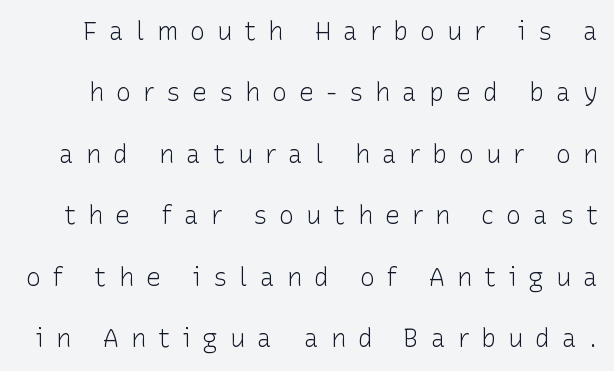
The weight would be labelled regular, book, light, or lighter still. Honestly, the letter spacing is so wide it's the main thing you notice. Vertical strokes here are truly vertical. Unmarked baselines from the first word to the last. Successive baselines arrive slowly, with a big drop between each.
